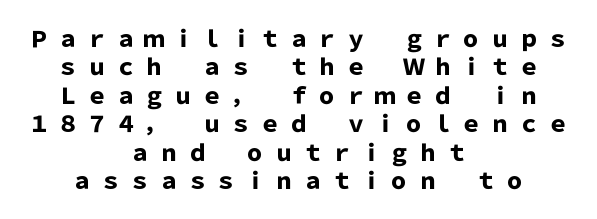
Just letters on the line, the space beneath them empty. Notice how the stems are strictly vertical — no italics here. In CSS terms this would be text-align: center. Tracking here is generous; glyphs stand well apart from one another. Regular leading. Caption: bold face, heavy strokes.
